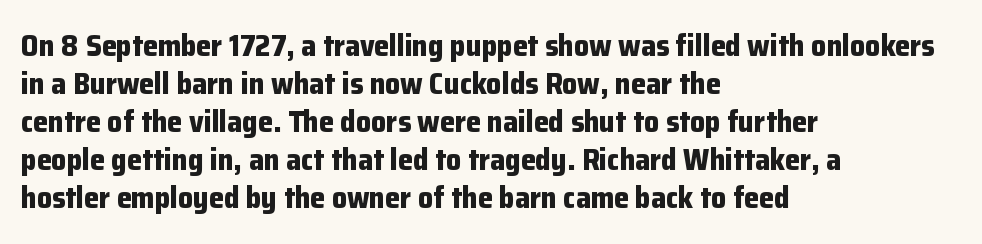
The image shows 30 px bold sans-serif type, upright; set left-aligned, normal line spacing (1.27x), normal letter spacing, not underlined; low stroke contrast and a medium x-height.
